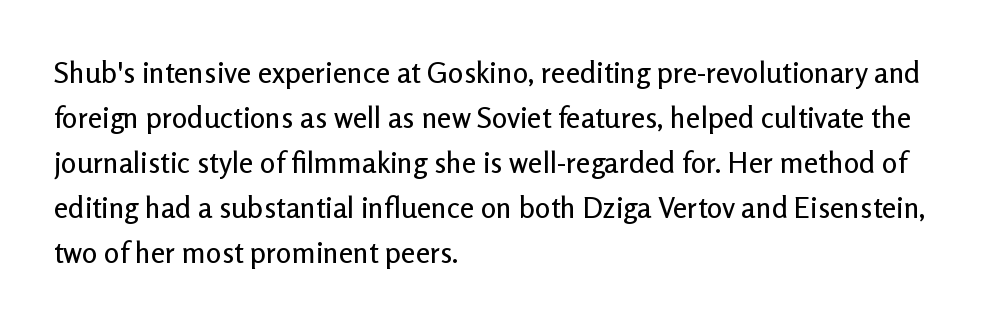
Each word holds together tightly as a unit, with standard inter-letter gaps. Compared with a centered layout, this one pins lines to the left instead. Does the leading feel generous? No, just average. The face used here is proportionally spaced, like ordinary book or web type.
